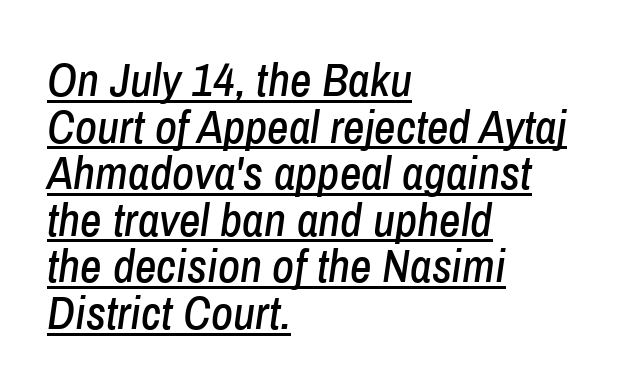
Q: Is the text italic (slanted)? A: Yes, it leans right by about 8 degrees.
Q: Is the text underlined? A: Yes.
Q: How is the paragraph aligned? A: Left-aligned.
Q: Is the spacing between letters normal or unusually wide? A: Normal.
Q: Is the spacing between lines tight, normal or loose? A: Tight.
Q: Width (condensed, normal, or wide)? A: Condensed.
Q: Stroke contrast? A: Low.
Q: x-height? A: Medium.
Q: Monospaced? A: No.
